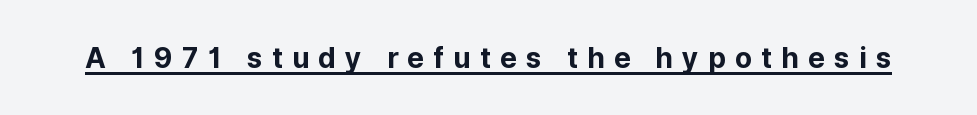
{"serif": "no", "italic": "no", "bold": "yes", "weight": "bold", "width": "normal", "stroke_contrast": "low", "x_height": "medium", "monospaced": "no", "underline": "yes", "letter_spacing": "wide", "letter_spacing_em": 0.33, "glyph_px": 28}
